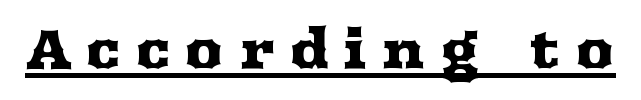
{"serif": "yes", "italic": "no", "width": "wide", "stroke_contrast": "medium", "x_height": "medium", "monospaced": "no", "underline": "yes", "letter_spacing": "wide", "letter_spacing_em": 0.26, "glyph_px": 54}
